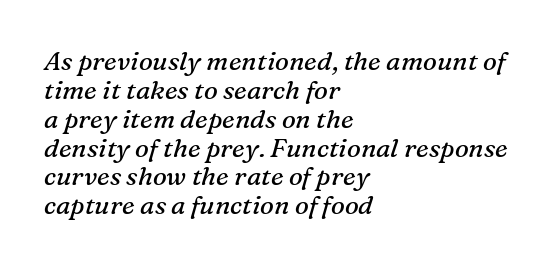
{"italic": "yes", "lean": "right", "slant_degrees": 16, "bold": "no", "underline": "no", "align": "left", "line_spacing": "tight", "line_spacing_ratio": 1.11, "letter_spacing": "normal", "letter_spacing_em": 0.0, "glyph_px": 26}
